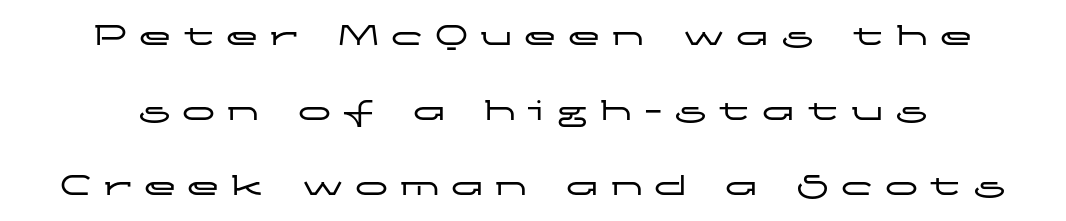
The image shows 33 px wide sans-serif type, upright; set loose line spacing (2.28x), unusually wide letter spacing (+0.35 em), not underlined; low stroke contrast and a medium x-height.
